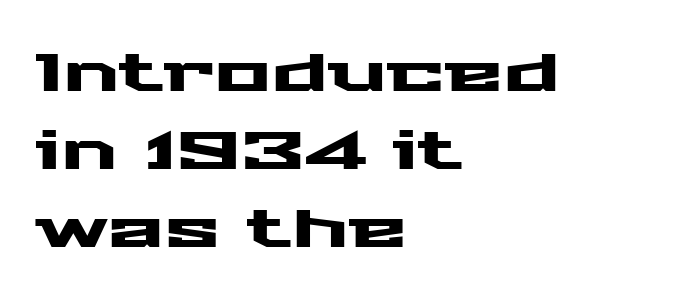
{"serif": "no", "italic": "no", "width": "wide", "stroke_contrast": "medium", "x_height": "medium", "monospaced": "no", "underline": "no", "align": "left", "line_spacing": "normal", "line_spacing_ratio": 1.47, "letter_spacing": "normal", "letter_spacing_em": 0.0, "glyph_px": 53}
